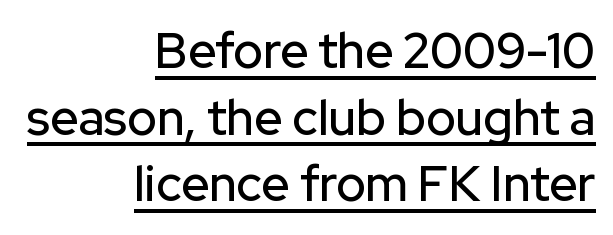
Upright lettering throughout. Varying glyph widths throughout — classic text-font behaviour. A typesetter would call this leading conventional body-copy spacing. Font category for this specimen: sans-serif. This rendering leaves character spacing at its baseline value.
